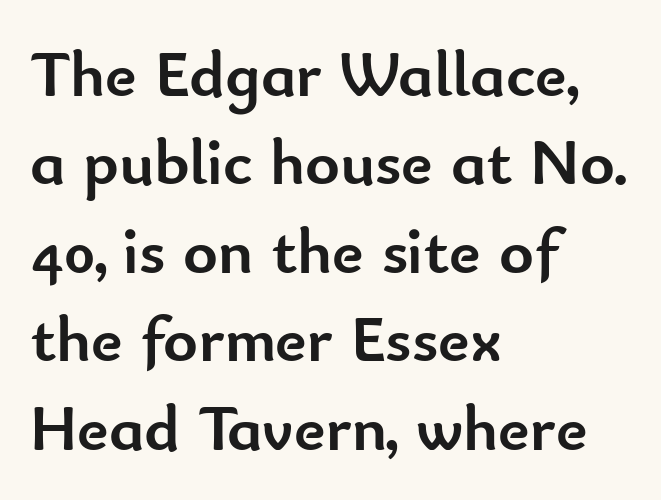
I'd call this a sans setting — the letters go barefoot. Thick stems and heavy bowls — unmistakably bold. Is there much room between lines? A standard amount, neither cramped nor airy. Is the letter spacing exaggerated? No — it looks like the ordinary default. This sample has the flowing, uneven cadence of proportional lettering. Reading down the block, your eye returns to a fixed left position each line.
